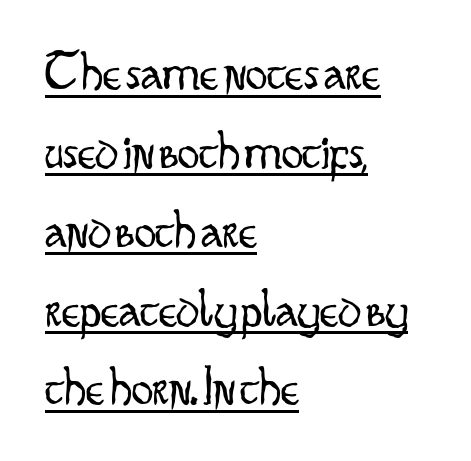
These lines are set flush left with a ragged right edge. Horizontal bands of white between lines are of average thickness. The font sits on the lighter half of the weight spectrum, regular included. The glyphs are accompanied by a horizontal stroke just below them.
